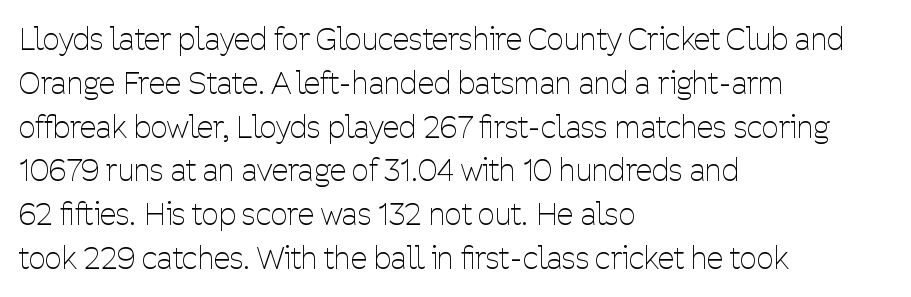
{"serif": "no", "italic": "no", "bold": "no", "weight": "thin", "width": "condensed", "stroke_contrast": "low", "x_height": "medium", "monospaced": "no", "underline": "no", "align": "left", "line_spacing": "normal", "line_spacing_ratio": 1.46, "letter_spacing": "normal", "letter_spacing_em": 0.0, "glyph_px": 30}
